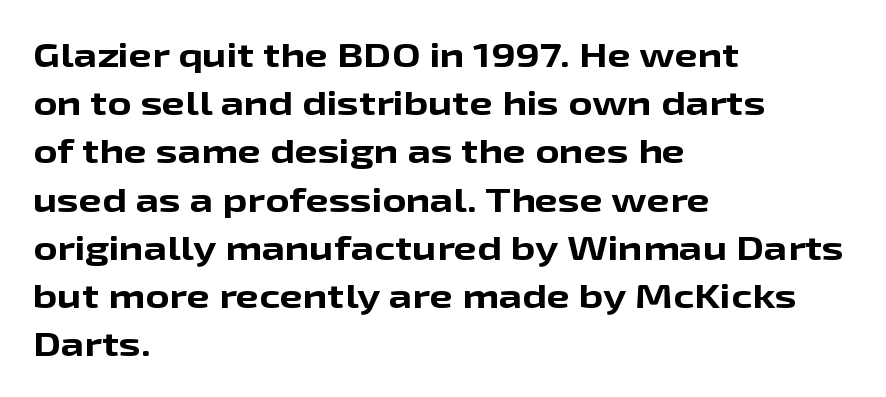
{"serif": "no", "italic": "no", "bold": "yes", "weight": "bold", "width": "wide", "stroke_contrast": "low", "x_height": "medium", "monospaced": "no", "underline": "no", "align": "left", "line_spacing": "normal", "line_spacing_ratio": 1.46, "letter_spacing": "normal", "letter_spacing_em": 0.0, "glyph_px": 33}
